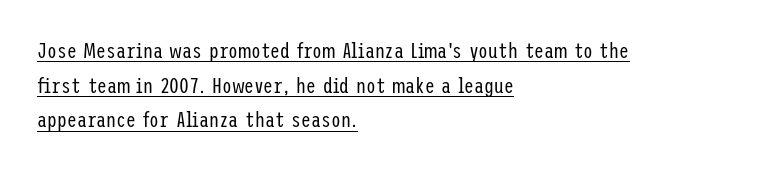
The image shows 22 px text type, upright; set left-aligned, normal line spacing (1.57x), normal letter spacing, underlined.
